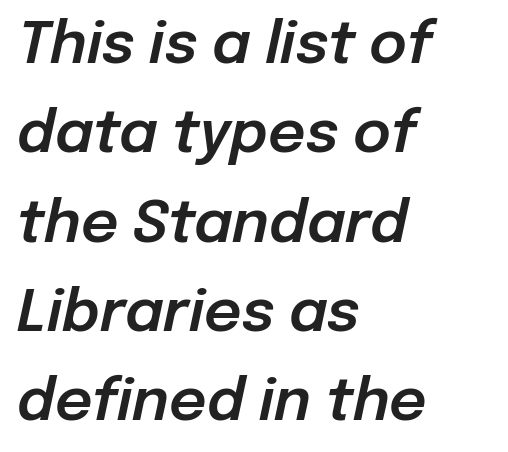
{"italic": "yes", "lean": "right", "slant_degrees": 12, "width": "normal", "stroke_contrast": "low", "x_height": "medium", "monospaced": "no", "underline": "no", "align": "left", "line_spacing": "normal", "line_spacing_ratio": 1.54, "letter_spacing": "normal", "letter_spacing_em": 0.0, "glyph_px": 58}
